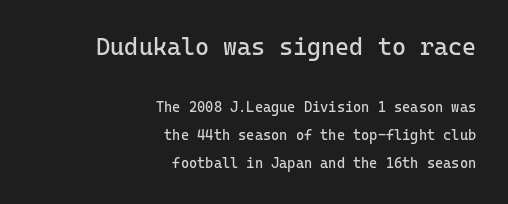
The image shows 24 px text type, upright; set right-aligned, loose line spacing (1.99x), normal letter spacing, not underlined; the first (top) block is 1.71x larger.
